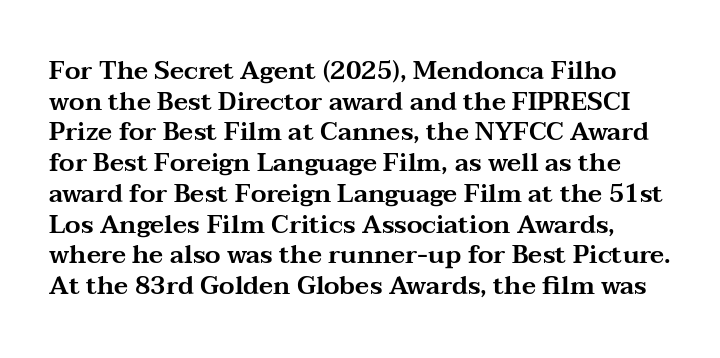
{"italic": "no", "underline": "no", "line_spacing_ratio": 1.23, "letter_spacing": "normal", "letter_spacing_em": 0.0, "glyph_px": 25}
